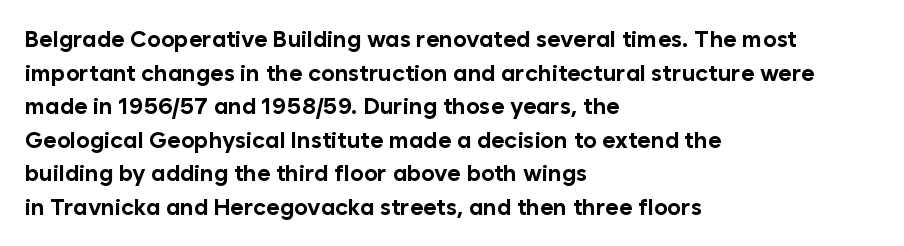
The image shows 23 px bold type, upright; set left-aligned, normal line spacing (1.46x), normal letter spacing, not underlined.
